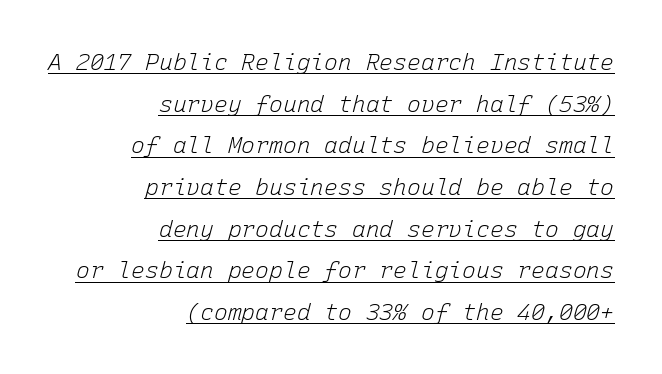
The lines in this sample share a right terminus and differ only in where they begin. In terms of letterspacing, this is plain default setting. Stems and bowls with no extra thickness — not bold. Descenders here cross a horizontal rule under the line.
